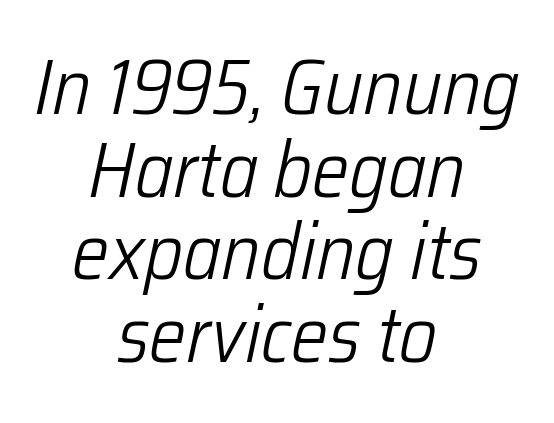
{"italic": "yes", "lean": "right", "slant_degrees": 12, "bold": "no", "weight": "light", "width": "condensed", "stroke_contrast": "low", "x_height": "medium", "monospaced": "no", "underline": "no", "align": "center", "line_spacing": "tight", "line_spacing_ratio": 1.06, "letter_spacing": "normal", "letter_spacing_em": 0.0, "glyph_px": 78}
